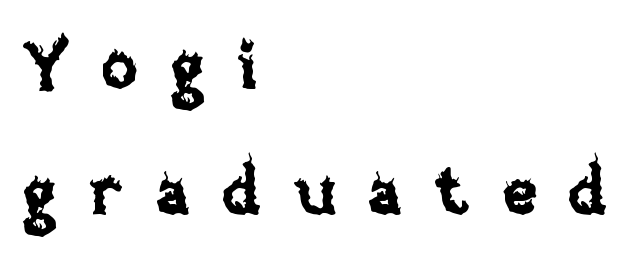
Every stem runs plumb, perpendicular to the baseline. Observe the wide spacing: letters keep a clear distance from each other. Compared with typical paragraphs, the rows here are farther apart. Every row of glyphs begins at an identical x-position on the left. Rule under the text: the space is simply empty. The rendering uses natural spacing where letterforms have individual widths.
